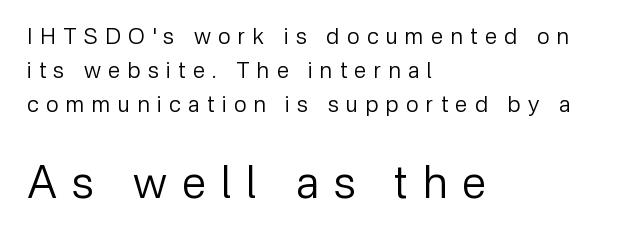
The font sits on the lighter half of the weight spectrum, regular included. This sample uses a sans-serif face. The block sitting lower on the canvas is the one with enlarged characters. You could only call the tracking loose — the letters float apart. Anything drawn beneath the words? Only blank space.
